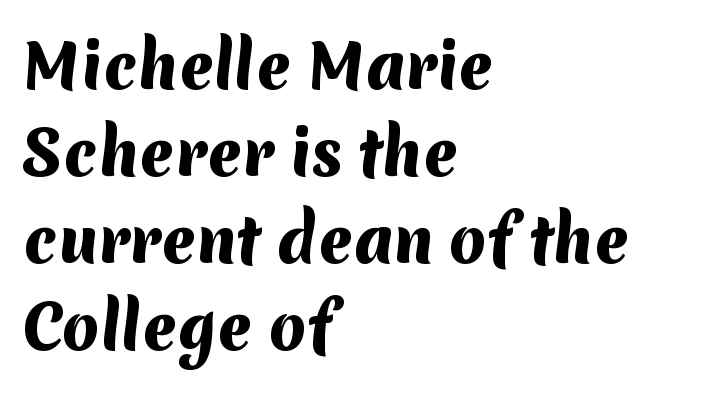
Default kerning and tracking; the words read as compact shapes. Does the type have serifs? No, each stem ends abruptly. Each letter keeps its own natural width here, so spacing adapts to shape. The space beneath each line is pristine and unruled. You'd pick this weight for a headline — it's a proper bold.
